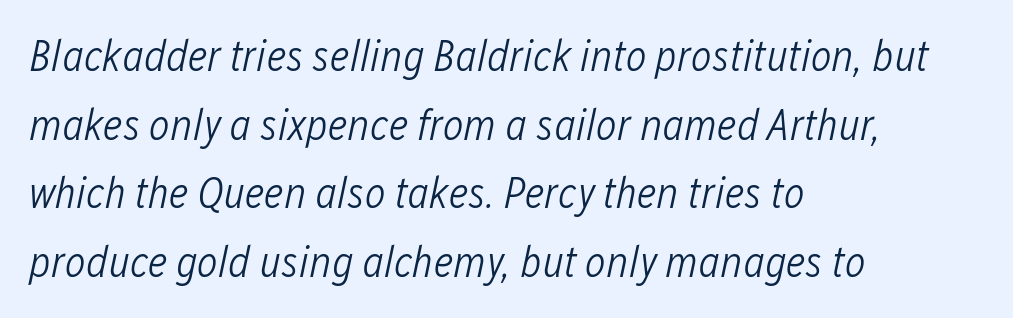
Q: Is the text bold? A: No.
Q: Is the text italic (slanted)? A: Yes, it leans right by about 12 degrees.
Q: Is the text underlined? A: No.
Q: How is the paragraph aligned? A: Left-aligned.
Q: Is the spacing between letters normal or unusually wide? A: Normal.
Q: Is the spacing between lines tight, normal or loose? A: Normal.
Q: Width (condensed, normal, or wide)? A: Condensed.
Q: Stroke contrast? A: Low.
Q: x-height? A: Medium.
Q: Monospaced? A: No.
